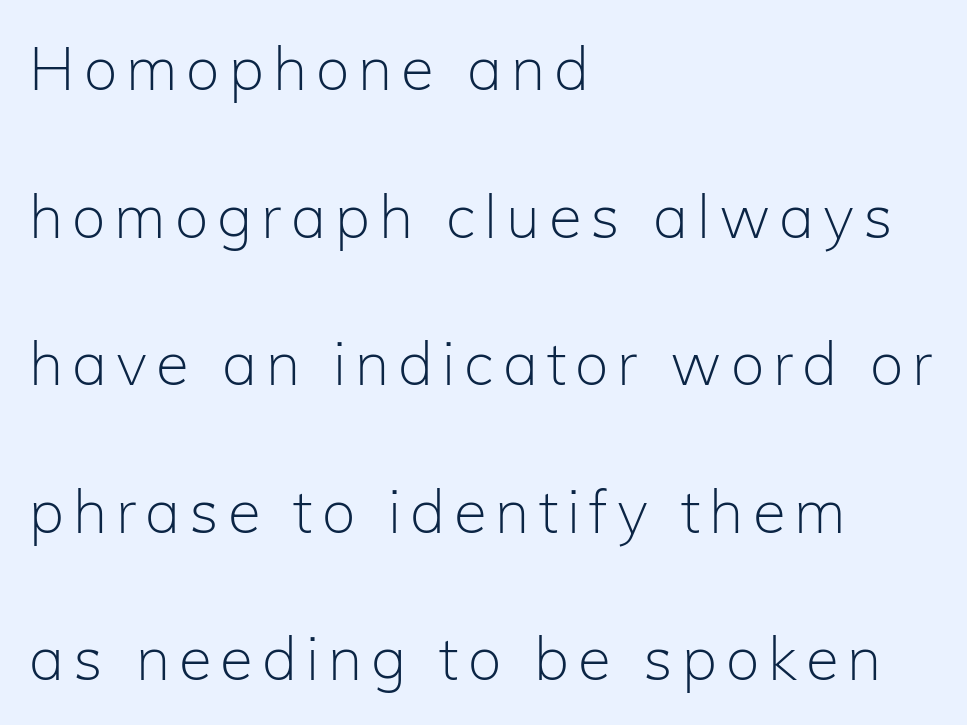
Q: Is the text bold? A: No.
Q: Is the text italic (slanted)? A: No, it is upright.
Q: Is the typeface a serif or a sans-serif typeface? A: Sans-serif.
Q: Is the text underlined? A: No.
Q: How is the paragraph aligned? A: Left-aligned.
Q: Is the spacing between lines tight, normal or loose? A: Loose.
Q: Width (condensed, normal, or wide)? A: Normal.
Q: Stroke contrast? A: Low.
Q: x-height? A: Medium.
Q: Monospaced? A: No.
